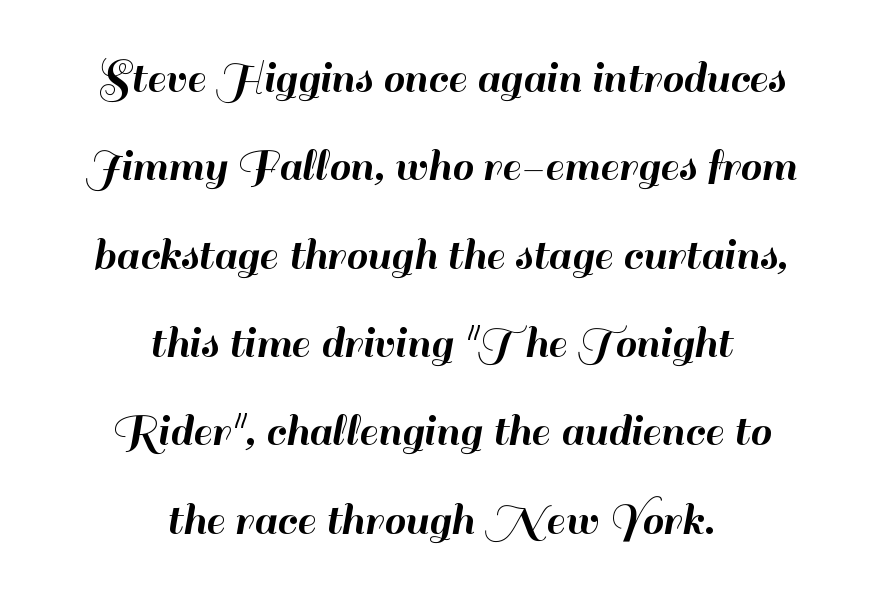
Q: Is the text italic (slanted)? A: Yes.
Q: Is the typeface a serif or a sans-serif typeface? A: Sans-serif.
Q: Is the text underlined? A: No.
Q: How is the paragraph aligned? A: Centered.
Q: Is the spacing between letters normal or unusually wide? A: Normal.
Q: Width (condensed, normal, or wide)? A: Normal.
Q: Stroke contrast? A: High.
Q: x-height? A: Small.
Q: Monospaced? A: No.
